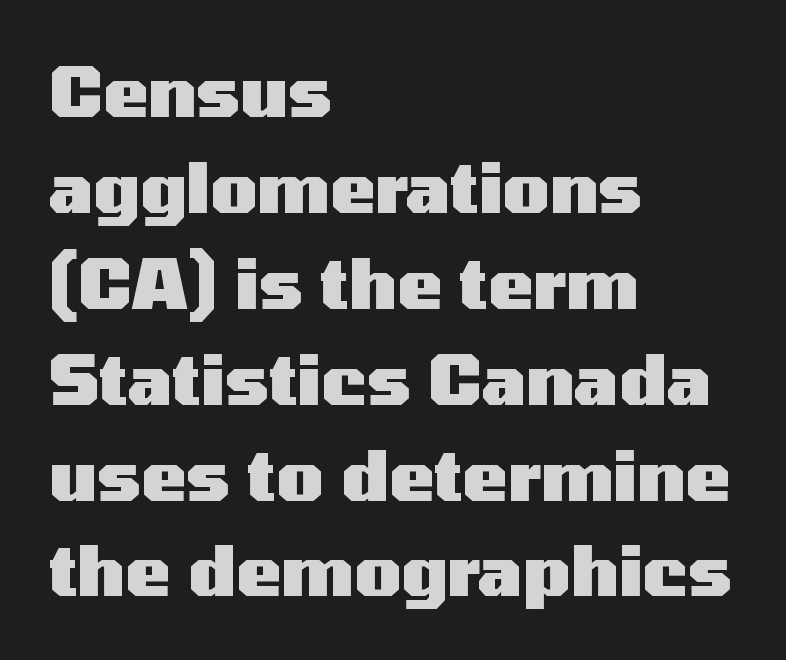
Q: Is the text bold? A: Yes.
Q: Is the text italic (slanted)? A: No, it is upright.
Q: Is the typeface a serif or a sans-serif typeface? A: Sans-serif.
Q: Is the text underlined? A: No.
Q: How is the paragraph aligned? A: Left-aligned.
Q: Is the spacing between letters normal or unusually wide? A: Normal.
Q: Is the spacing between lines tight, normal or loose? A: Normal.
Q: Width (condensed, normal, or wide)? A: Wide.
Q: Stroke contrast? A: Medium.
Q: x-height? A: Medium.
Q: Monospaced? A: No.
